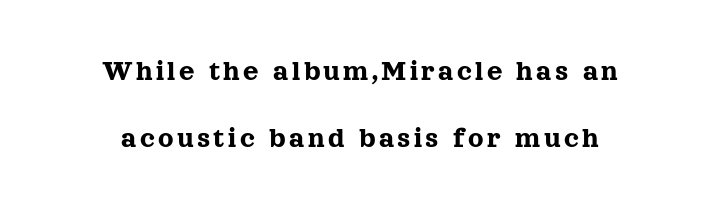
Small tapered or slab feet sit at the stroke ends, so this counts as serif. The vertical gap from one line to the next is large. Proportional: the letters do not fall into vertical columns. The zone under the glyphs is completely vacant.
